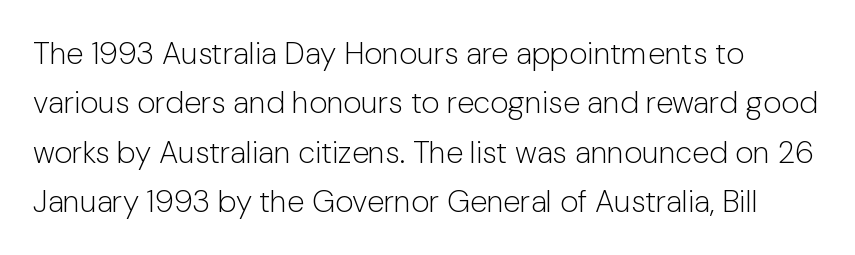
The image shows 31 px light sans-serif type, upright; set normal line spacing (1.59x), normal letter spacing, not underlined; low stroke contrast and a medium x-height.
